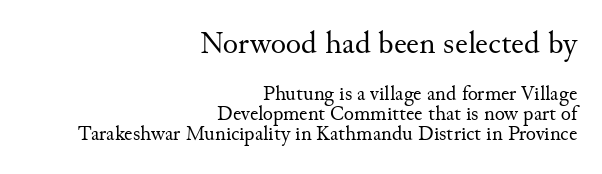
What's the leading like? Squeezed, with rows nearly overlapping. The glyphs are unaccompanied by any horizontal stroke below them. Leftover space on each line is placed entirely before the opening word. The passage shown is not bold in any degree.
